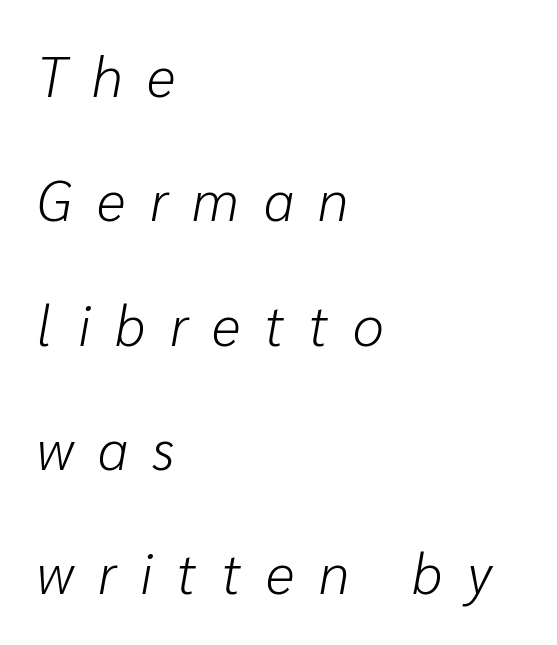
Q: Is the text bold? A: No.
Q: Is the text italic (slanted)? A: Yes, it leans right by about 10 degrees.
Q: Is the text underlined? A: No.
Q: How is the paragraph aligned? A: Left-aligned.
Q: Is the spacing between letters normal or unusually wide? A: Unusually wide.
Q: Is the spacing between lines tight, normal or loose? A: Loose.
Q: Width (condensed, normal, or wide)? A: Normal.
Q: Stroke contrast? A: Low.
Q: x-height? A: Medium.
Q: Monospaced? A: No.
